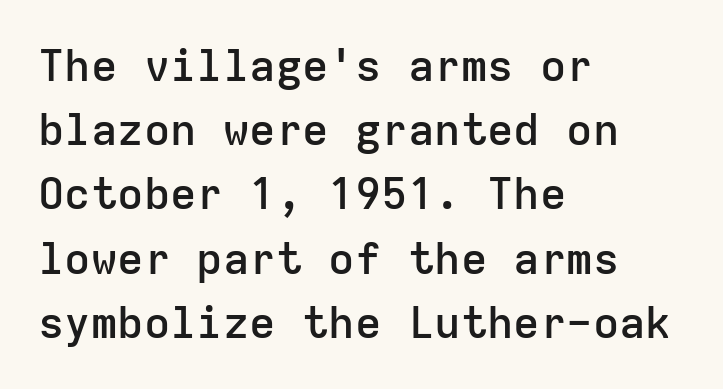
Q: Is the text bold? A: Semi-bold.
Q: Is the text italic (slanted)? A: No, it is upright.
Q: Is the typeface a serif or a sans-serif typeface? A: Sans-serif.
Q: Is the text underlined? A: No.
Q: How is the paragraph aligned? A: Left-aligned.
Q: Is the spacing between letters normal or unusually wide? A: Normal.
Q: Is the spacing between lines tight, normal or loose? A: Normal.
Q: Width (condensed, normal, or wide)? A: Normal.
Q: Stroke contrast? A: Low.
Q: x-height? A: Medium.
Q: Monospaced? A: Yes.
